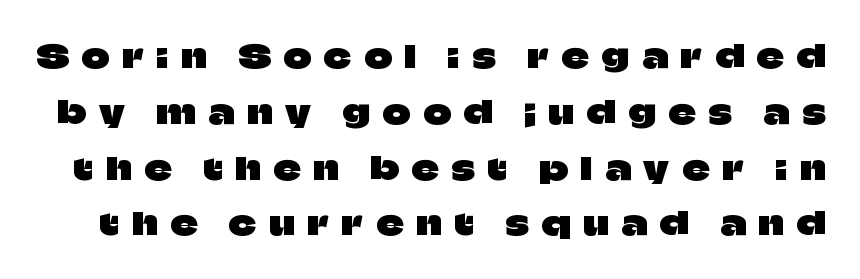
Does the type have serifs? No, each stem ends abruptly. Nobody drew a line under any word here. Someone cranked the tracking dial way up on this one. Notice how the stems are strictly vertical — no italics here. The face used here is proportionally spaced, like ordinary book or web type.
